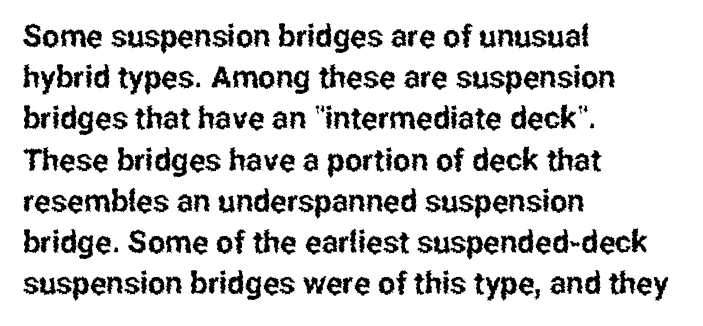
{"serif": "no", "italic": "no", "width": "condensed", "stroke_contrast": "low", "x_height": "medium", "monospaced": "no", "underline": "no", "align": "left", "line_spacing": "normal", "line_spacing_ratio": 1.33, "letter_spacing": "normal", "letter_spacing_em": 0.0, "glyph_px": 31}
